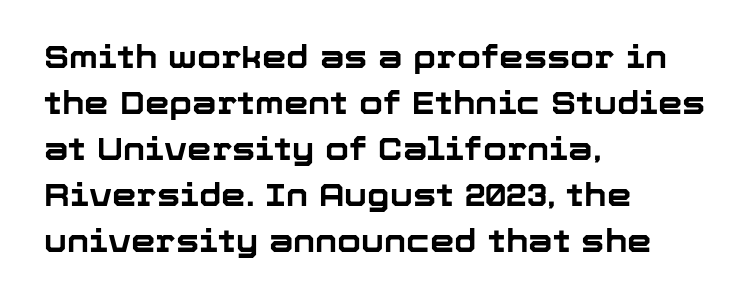
Q: Is the text bold? A: Yes.
Q: Is the text italic (slanted)? A: No, it is upright.
Q: Is the typeface a serif or a sans-serif typeface? A: Sans-serif.
Q: Is the text underlined? A: No.
Q: How is the paragraph aligned? A: Left-aligned.
Q: Is the spacing between letters normal or unusually wide? A: Normal.
Q: Is the spacing between lines tight, normal or loose? A: Normal.
Q: Width (condensed, normal, or wide)? A: Normal.
Q: Stroke contrast? A: Low.
Q: x-height? A: Medium.
Q: Monospaced? A: No.
